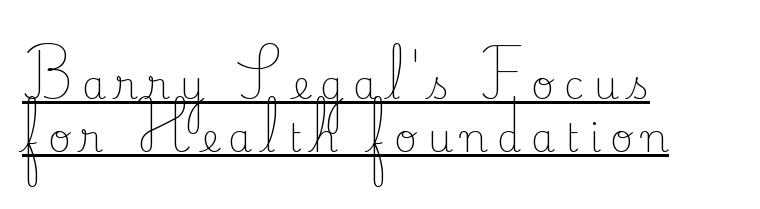
Q: Is the text bold? A: No.
Q: Is the text italic (slanted)? A: No, it is upright.
Q: Is the typeface a serif or a sans-serif typeface? A: Serif.
Q: Is the text underlined? A: Yes.
Q: How is the paragraph aligned? A: Left-aligned.
Q: Is the spacing between letters normal or unusually wide? A: Unusually wide.
Q: Is the spacing between lines tight, normal or loose? A: Normal.
Q: Width (condensed, normal, or wide)? A: Normal.
Q: Stroke contrast? A: Low.
Q: x-height? A: Small.
Q: Monospaced? A: No.
